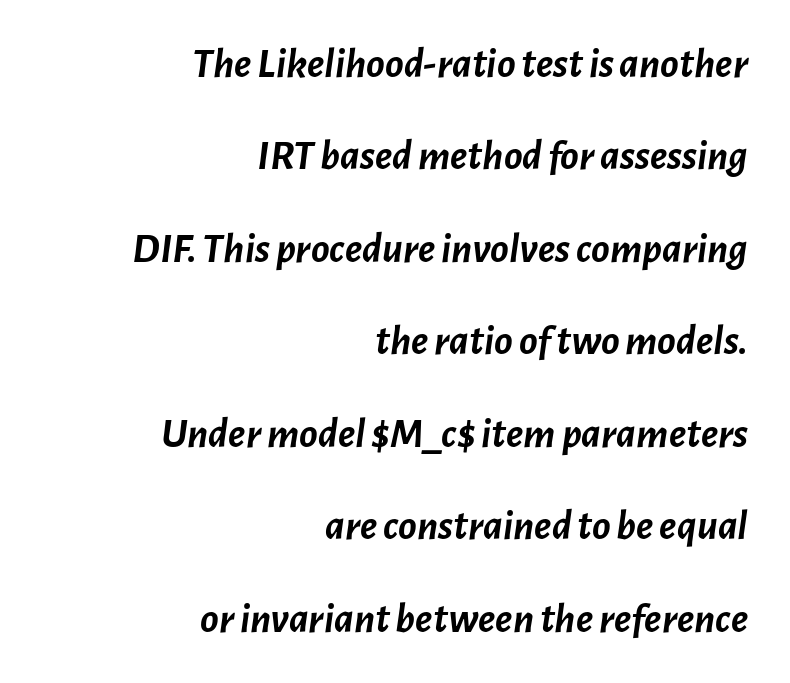
Q: Is the text bold? A: Yes.
Q: Is the text italic (slanted)? A: Yes, it leans right by about 7 degrees.
Q: Is the text underlined? A: No.
Q: How is the paragraph aligned? A: Right-aligned.
Q: Is the spacing between letters normal or unusually wide? A: Normal.
Q: Is the spacing between lines tight, normal or loose? A: Loose.
Q: Width (condensed, normal, or wide)? A: Normal.
Q: Stroke contrast? A: Low.
Q: x-height? A: Medium.
Q: Monospaced? A: No.
